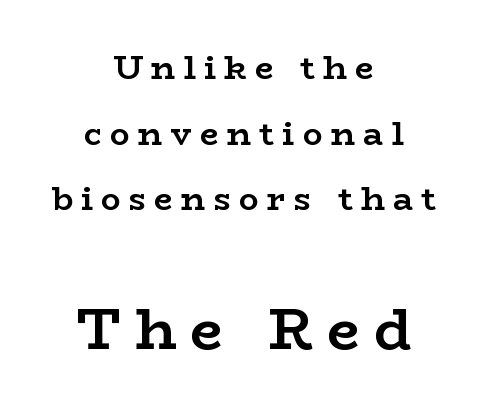
Q: Is the text bold? A: Yes.
Q: Is the text italic (slanted)? A: No, it is upright.
Q: Is the typeface a serif or a sans-serif typeface? A: Serif.
Q: Is the text underlined? A: No.
Q: How is the paragraph aligned? A: Centered.
Q: Is the spacing between letters normal or unusually wide? A: Unusually wide.
Q: Is the spacing between lines tight, normal or loose? A: Loose.
Q: Which block of text is set in a larger size, the first (top) or the second (bottom)? A: The second (bottom) one.
Q: Width (condensed, normal, or wide)? A: Wide.
Q: Stroke contrast? A: Low.
Q: x-height? A: Medium.
Q: Monospaced? A: No.
